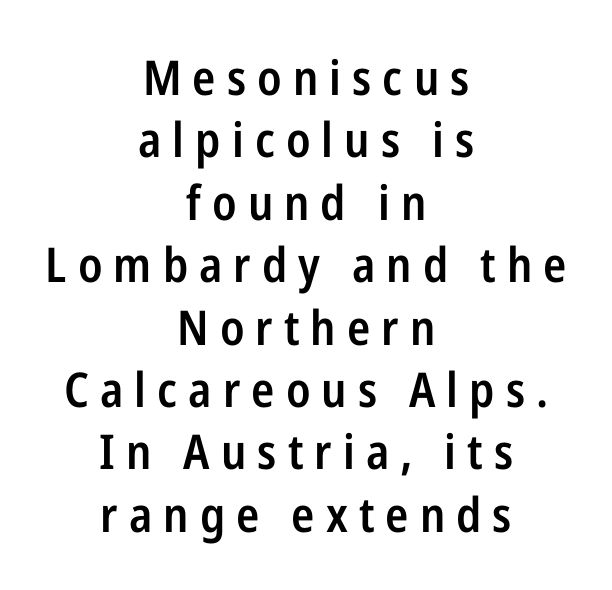
{"serif": "no", "italic": "no", "bold": "semi", "weight": "semibold", "width": "condensed", "stroke_contrast": "low", "x_height": "medium", "monospaced": "no", "underline": "no", "align": "center", "line_spacing": "normal", "line_spacing_ratio": 1.3, "letter_spacing": "wide", "letter_spacing_em": 0.23, "glyph_px": 48}
